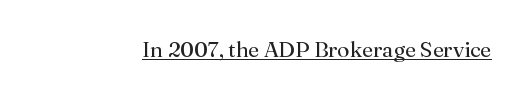
The image shows 22 px text type, upright; set normal letter spacing, underlined.
